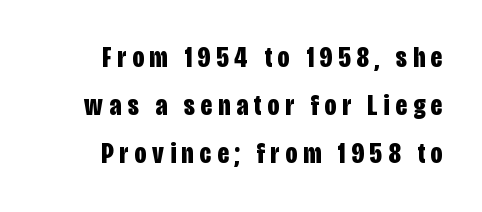
Q: Is the text bold? A: Yes.
Q: Is the text italic (slanted)? A: No, it is upright.
Q: Is the typeface a serif or a sans-serif typeface? A: Sans-serif.
Q: Is the text underlined? A: No.
Q: How is the paragraph aligned? A: Right-aligned.
Q: Is the spacing between letters normal or unusually wide? A: Unusually wide.
Q: Is the spacing between lines tight, normal or loose? A: Normal.
Q: Width (condensed, normal, or wide)? A: Condensed.
Q: Stroke contrast? A: Low.
Q: x-height? A: Large.
Q: Monospaced? A: No.
